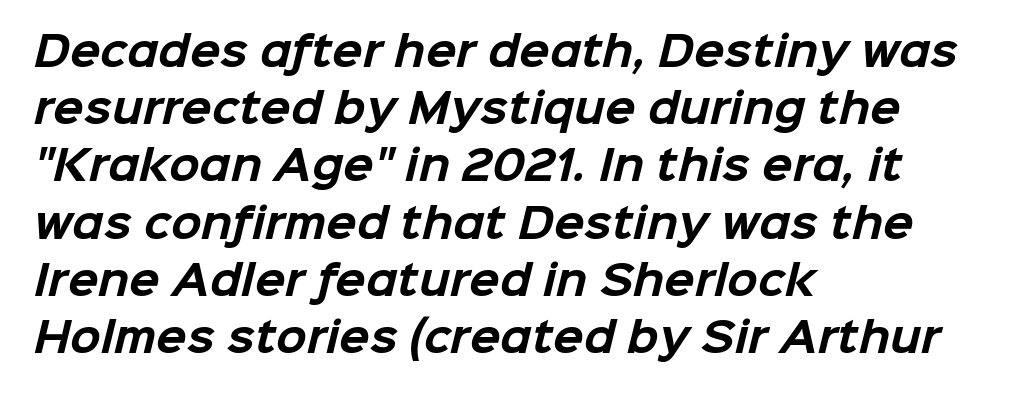
The image shows 40 px bold sans-serif type; set left-aligned, normal line spacing (1.43x), normal letter spacing, not underlined; low stroke contrast and a medium x-height.
